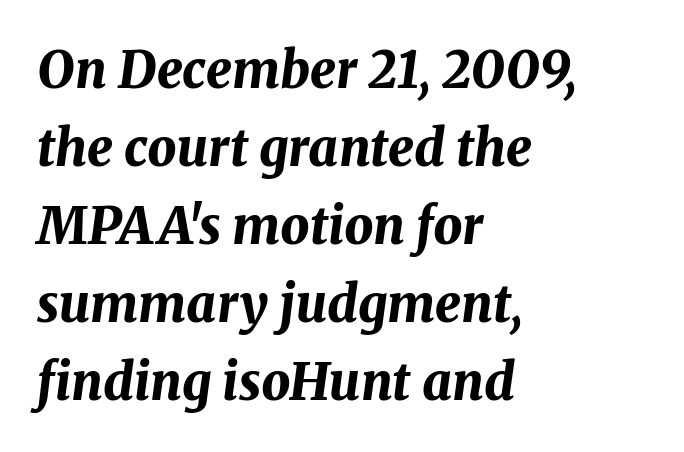
{"italic": "yes", "lean": "right", "slant_degrees": 8, "bold": "yes", "weight": "bold", "width": "normal", "stroke_contrast": "medium", "x_height": "medium", "monospaced": "no", "underline": "no", "align": "left", "line_spacing": "normal", "line_spacing_ratio": 1.53, "letter_spacing": "normal", "letter_spacing_em": 0.0, "glyph_px": 51}
